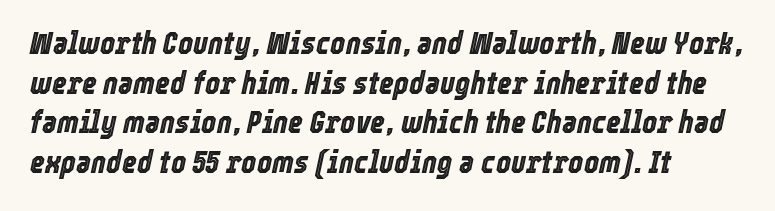
The rendering uses natural spacing where letterforms have individual widths. The text block is weighted toward the left margin, trailing off unevenly rightward. Nobody drew a line under any word here. Students, note that the glyphs here touch the page at normal intervals. Compared with ordinary roman type, these characters are visibly tilted.
